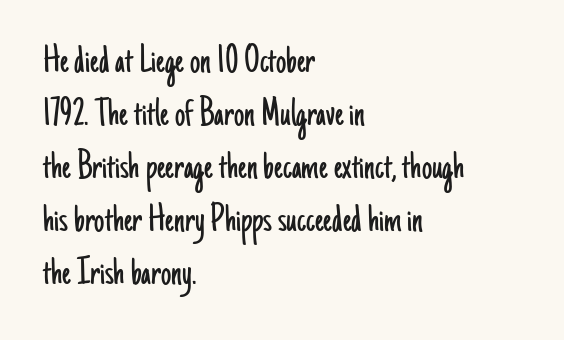
The image shows 41 px light, condensed sans-serif type, upright; set left-aligned, normal line spacing (1.29x), normal letter spacing, not underlined; low stroke contrast and a small x-height.
